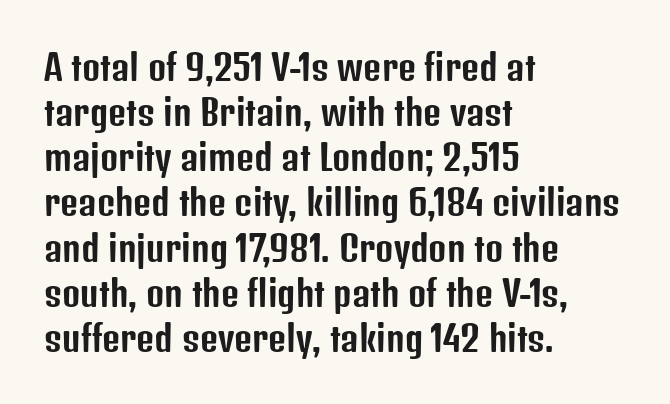
{"serif": "no", "italic": "no", "width": "condensed", "stroke_contrast": "low", "x_height": "medium", "monospaced": "no", "underline": "no", "align": "left", "line_spacing": "normal", "line_spacing_ratio": 1.29, "letter_spacing": "normal", "letter_spacing_em": 0.0, "glyph_px": 35}
